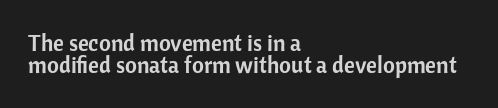
The image shows 23 px text type, upright; set left-aligned, tight line spacing (0.97x), normal letter spacing, not underlined.
